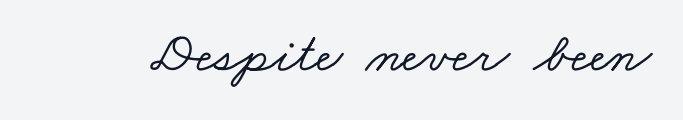
Q: Is the typeface a serif or a sans-serif typeface? A: Serif.
Q: Is the text underlined? A: No.
Q: Is the spacing between letters normal or unusually wide? A: Normal.
Q: Width (condensed, normal, or wide)? A: Wide.
Q: Stroke contrast? A: Low.
Q: x-height? A: Small.
Q: Monospaced? A: No.
